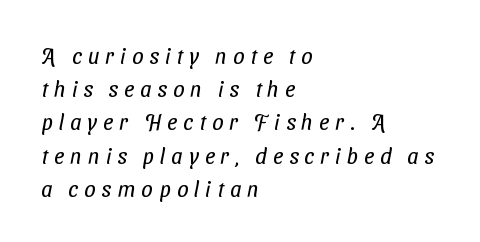
Q: Is the text bold? A: No.
Q: Is the text underlined? A: No.
Q: How is the paragraph aligned? A: Left-aligned.
Q: Is the spacing between letters normal or unusually wide? A: Unusually wide.
Q: Is the spacing between lines tight, normal or loose? A: Normal.
